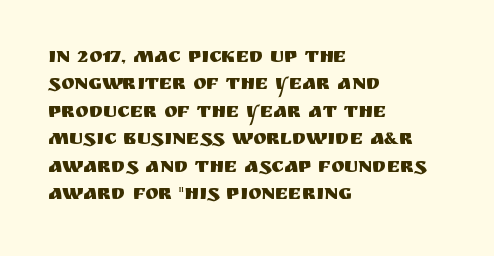
{"italic": "no", "underline": "no", "align": "left", "line_spacing": "normal", "line_spacing_ratio": 1.37, "letter_spacing": "normal", "letter_spacing_em": 0.0, "glyph_px": 20}
